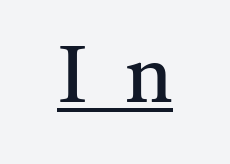
The image shows 79 px regular-weight serif type, upright; set unusually wide letter spacing (+0.48 em), underlined; medium stroke contrast and a medium x-height.
